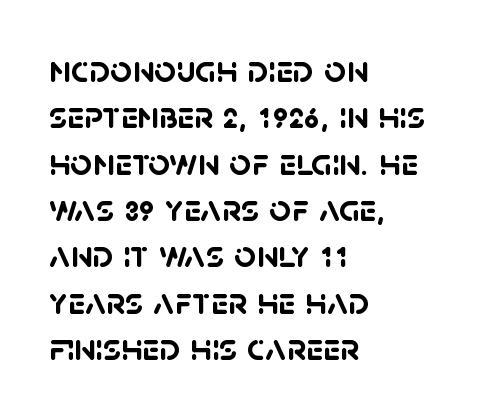
The image shows 38 px semibold sans-serif type; set left-aligned, line spacing 1.22x, normal letter spacing, not underlined; low stroke contrast and a large x-height.
